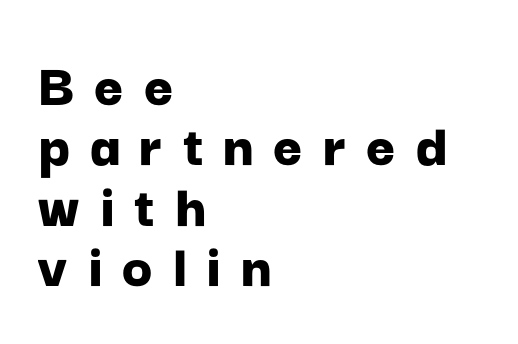
The image shows 63 px bold sans-serif type, upright; set left-aligned, tight line spacing (0.96x), unusually wide letter spacing (+0.31 em), not underlined; low stroke contrast and a medium x-height.
